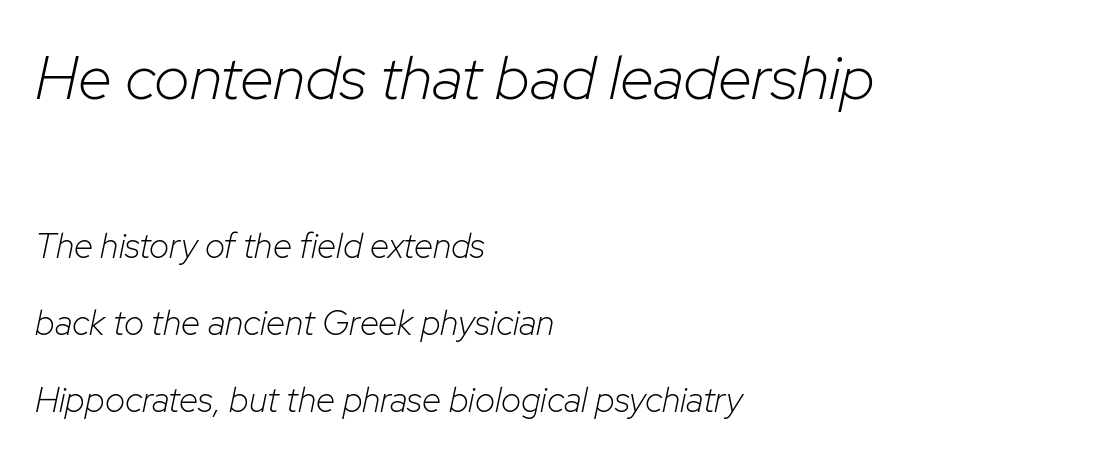
These two chunks differ in scale, with the top chunk taking the larger measure. Every row of glyphs begins at an identical x-position on the left. Tracking here is standard; glyphs follow each other at the usual distance. A typesetter would call this leading open, well beyond the default. On a weight scale, this lands at 450 or below.
